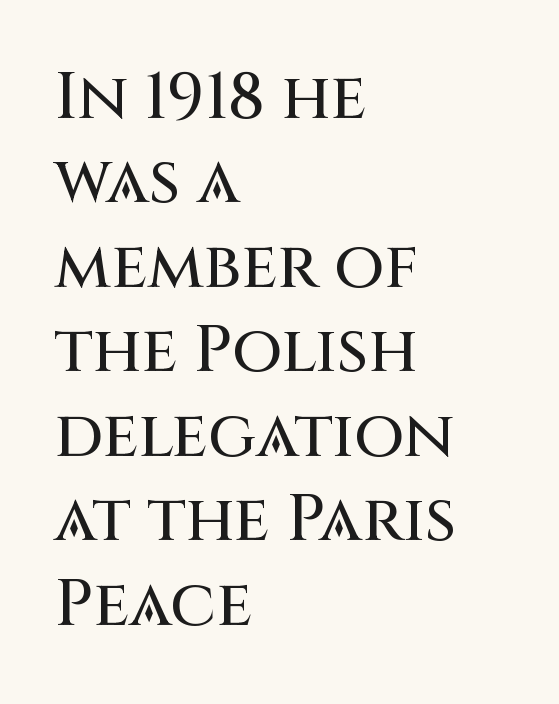
{"serif": "no", "italic": "no", "width": "normal", "stroke_contrast": "medium", "x_height": "large", "monospaced": "no", "underline": "no", "align": "left", "line_spacing": "normal", "line_spacing_ratio": 1.3, "letter_spacing": "normal", "letter_spacing_em": 0.0, "glyph_px": 65}
